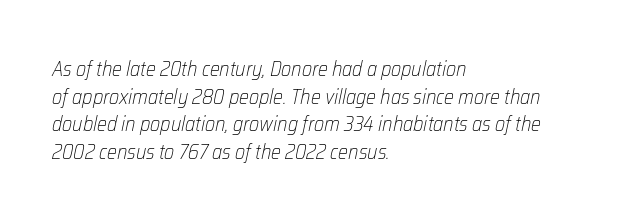
{"italic": "yes", "lean": "right", "slant_degrees": 12, "bold": "no", "underline": "no", "align": "left", "line_spacing": "normal", "line_spacing_ratio": 1.31, "letter_spacing": "normal", "letter_spacing_em": 0.0, "glyph_px": 21}
